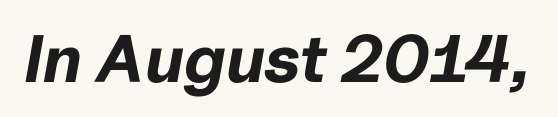
The image shows 67 px bold type, italic (leaning right); set normal letter spacing, not underlined; low stroke contrast and a medium x-height.
